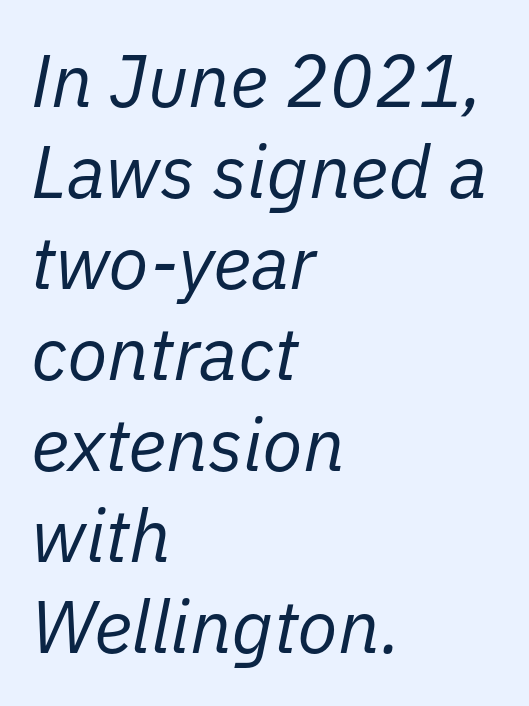
Glyph-to-glyph distance matches everyday printed text. Leftover space on each line is placed entirely after the last word. Stems and bowls with no extra thickness — not bold. The space directly below the letters is spotless. The rendering applies a slant to the glyphs.
